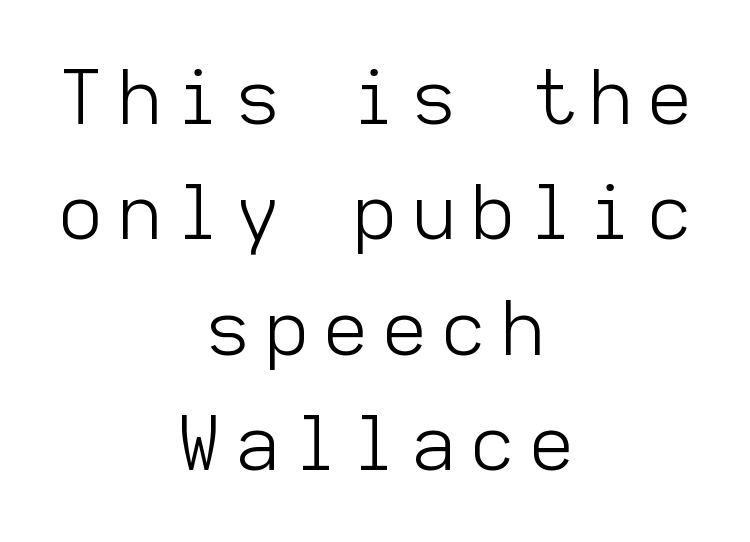
The image shows 75 px light sans-serif type, upright, monospaced; set centered, normal line spacing (1.54x), unusually wide letter spacing (+0.21 em), not underlined; low stroke contrast and a medium x-height.
